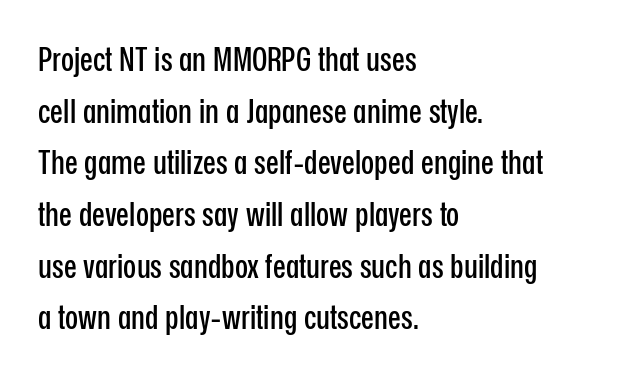
The image shows 34 px condensed sans-serif type, upright; set left-aligned, normal line spacing (1.52x), normal letter spacing, not underlined; low stroke contrast and a medium x-height.
